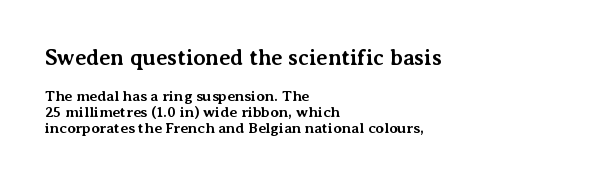
{"italic": "no", "bold": "yes", "underline": "no", "align": "left", "line_spacing": "tight", "line_spacing_ratio": 1.09, "letter_spacing": "normal", "letter_spacing_em": 0.0, "larger_block": "first", "size_ratio": 1.47, "glyph_px": 22}
